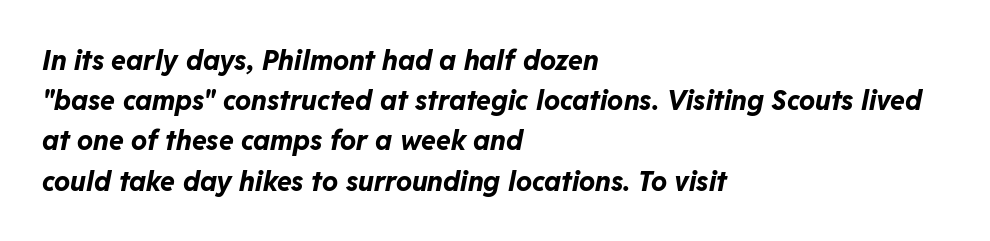
Q: Is the text bold? A: Yes.
Q: Is the text italic (slanted)? A: Yes, it leans right by about 11 degrees.
Q: Is the text underlined? A: No.
Q: How is the paragraph aligned? A: Left-aligned.
Q: Is the spacing between letters normal or unusually wide? A: Normal.
Q: Is the spacing between lines tight, normal or loose? A: Normal.
